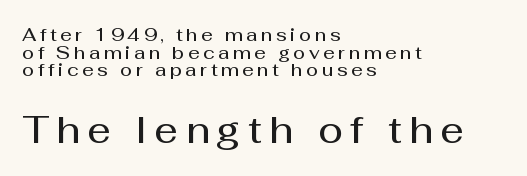
A sans-serif font was chosen for this passage. Short and long lines alike share a common starting point at left. Descender tails drop into unmarked territory. You could not count columns in this text — the font is proportionally spaced. Slightly chunky letters — semibold, I'd say, not full bold.
